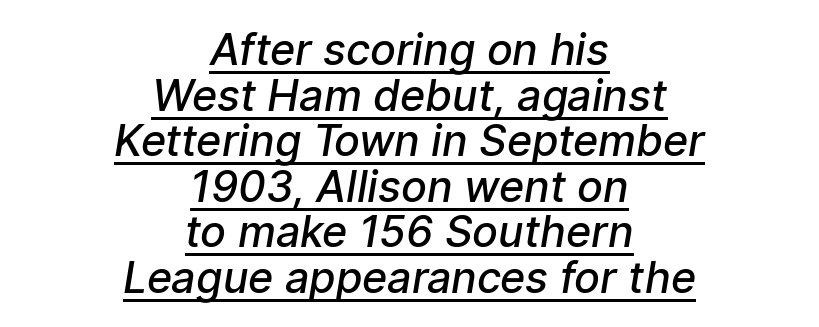
Q: Is the text bold? A: Semi-bold.
Q: Is the typeface a serif or a sans-serif typeface? A: Sans-serif.
Q: Is the text underlined? A: Yes.
Q: How is the paragraph aligned? A: Centered.
Q: Is the spacing between letters normal or unusually wide? A: Normal.
Q: Is the spacing between lines tight, normal or loose? A: Tight.
Q: Width (condensed, normal, or wide)? A: Normal.
Q: Stroke contrast? A: Low.
Q: x-height? A: Medium.
Q: Monospaced? A: No.
